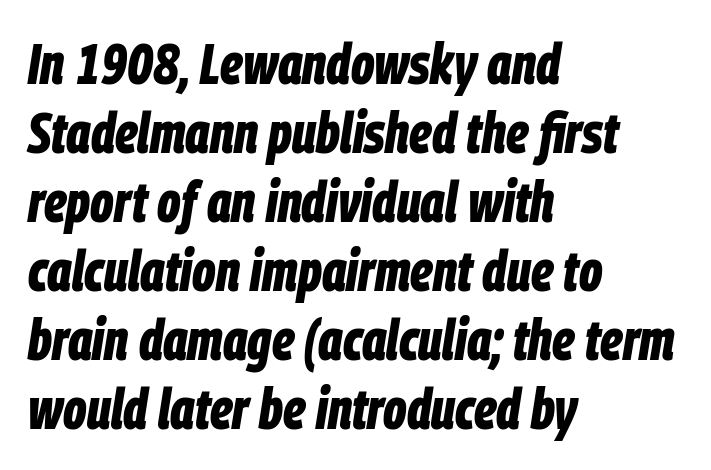
Q: Is the text bold? A: Yes.
Q: Is the text italic (slanted)? A: Yes, it leans right by about 9 degrees.
Q: Is the text underlined? A: No.
Q: How is the paragraph aligned? A: Left-aligned.
Q: Is the spacing between letters normal or unusually wide? A: Normal.
Q: Width (condensed, normal, or wide)? A: Condensed.
Q: Stroke contrast? A: Low.
Q: x-height? A: Large.
Q: Monospaced? A: No.
